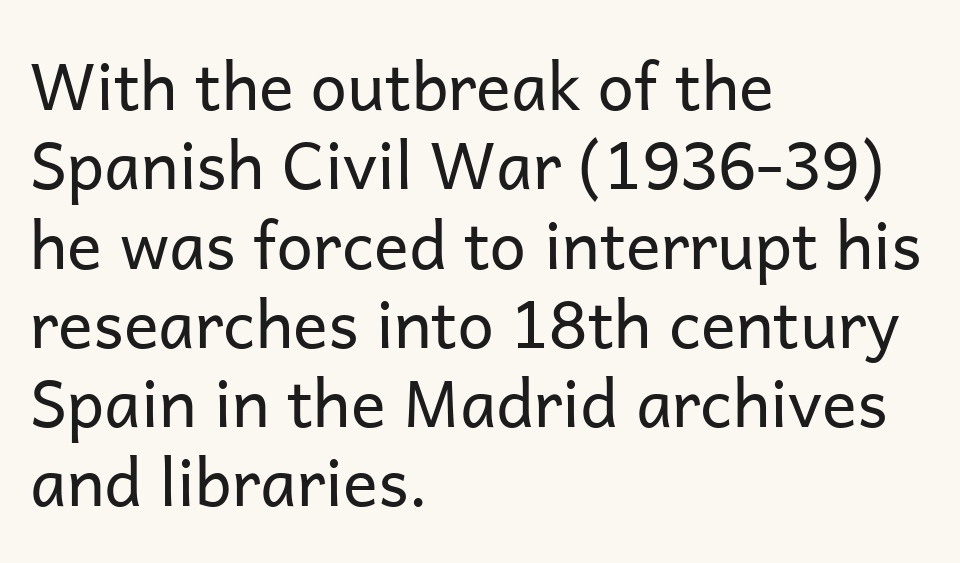
Honestly, the letter spacing is just normal — you wouldn't notice it. A typesetter would call this proportional, since set widths differ per character. The characters are drawn with everyday or finer stroke widths. In terms of letterform style, serifs are entirely absent. These lines are set flush left with a ragged right edge. The specimen omits any rule beneath the text block's lines.
